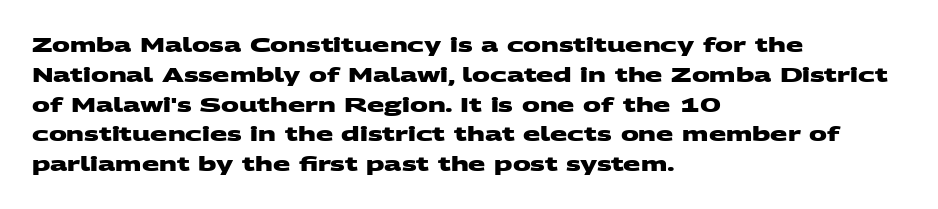
Q: Is the text bold? A: Yes.
Q: Is the text underlined? A: No.
Q: How is the paragraph aligned? A: Left-aligned.
Q: Is the spacing between letters normal or unusually wide? A: Normal.
Q: Is the spacing between lines tight, normal or loose? A: Normal.
